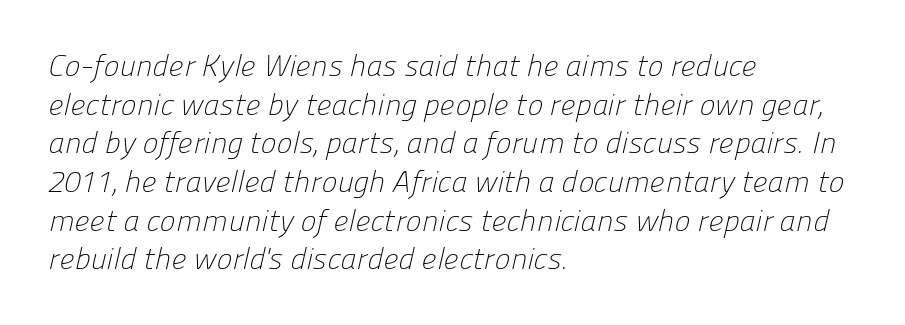
{"serif": "no", "bold": "no", "weight": "light", "width": "normal", "stroke_contrast": "low", "x_height": "medium", "monospaced": "no", "underline": "no", "align": "left", "line_spacing": "normal", "line_spacing_ratio": 1.29, "letter_spacing": "normal", "letter_spacing_em": 0.0, "glyph_px": 30}
